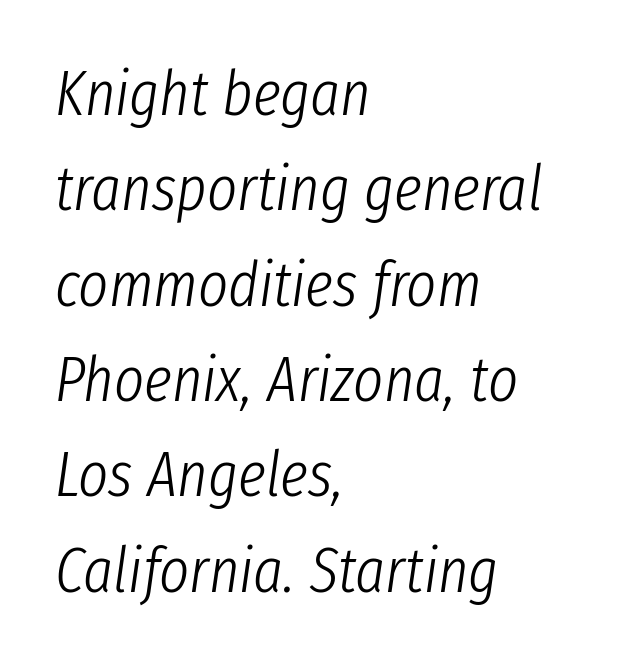
Q: Is the text bold? A: No.
Q: Is the text italic (slanted)? A: Yes, it leans right by about 8 degrees.
Q: Is the text underlined? A: No.
Q: How is the paragraph aligned? A: Left-aligned.
Q: Is the spacing between letters normal or unusually wide? A: Normal.
Q: Is the spacing between lines tight, normal or loose? A: Normal.
Q: Width (condensed, normal, or wide)? A: Condensed.
Q: Stroke contrast? A: Low.
Q: x-height? A: Medium.
Q: Monospaced? A: No.
